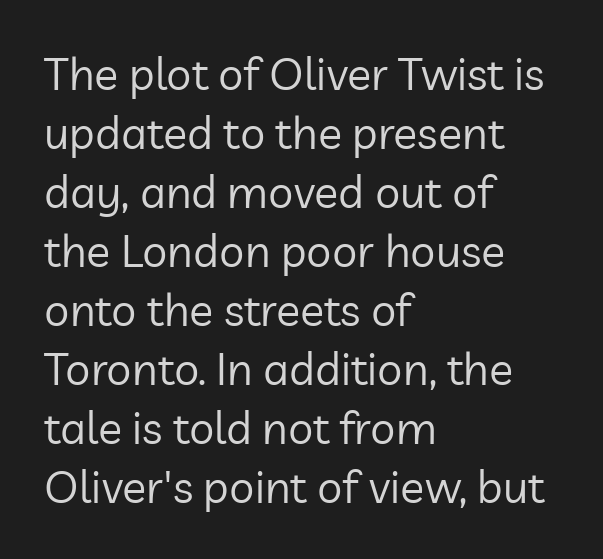
The image shows 45 px regular-weight sans-serif type, upright; set left-aligned, normal line spacing (1.31x), normal letter spacing, not underlined; low stroke contrast and a medium x-height.
